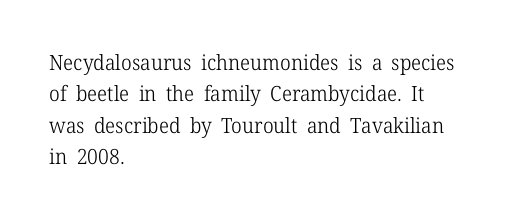
Q: Is the text bold? A: No.
Q: Is the text italic (slanted)? A: No, it is upright.
Q: Is the text underlined? A: No.
Q: How is the paragraph aligned? A: Left-aligned.
Q: Is the spacing between letters normal or unusually wide? A: Normal.
Q: Is the spacing between lines tight, normal or loose? A: Normal.
